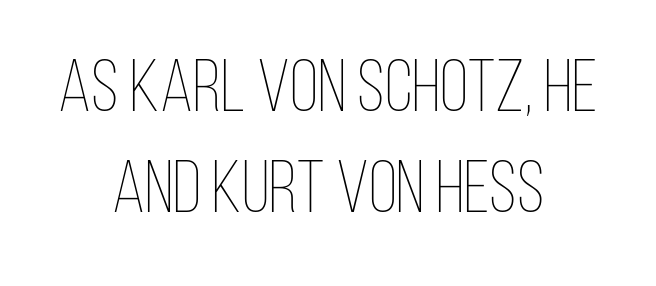
The text block is weighted toward neither margin, spreading evenly from the middle. The words here are not underlined. Caption: standard tracking, unaltered. Notice how the stems are strictly vertical — no italics here. The passage shown is typed in a proportional face where columns would drift.
